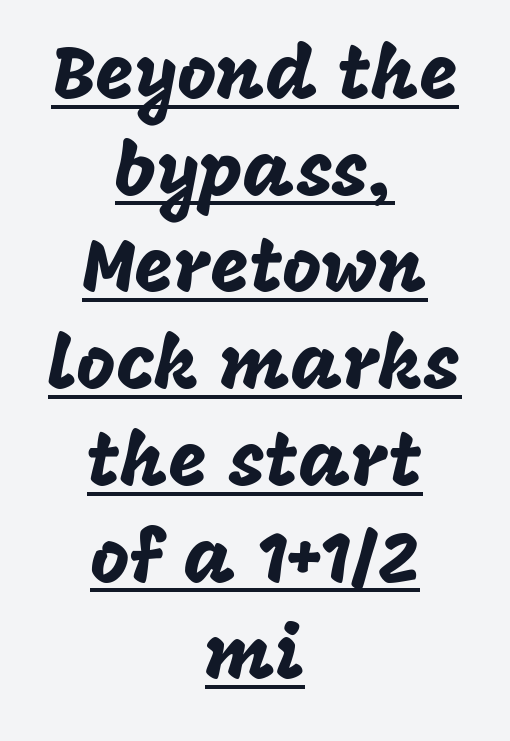
Looks like regular typesetting: each glyph gets only the width it needs. Nothing unusual about the tracking: characters are spaced as the font intends. The designer went with a sans here, leaving each stem footless.
